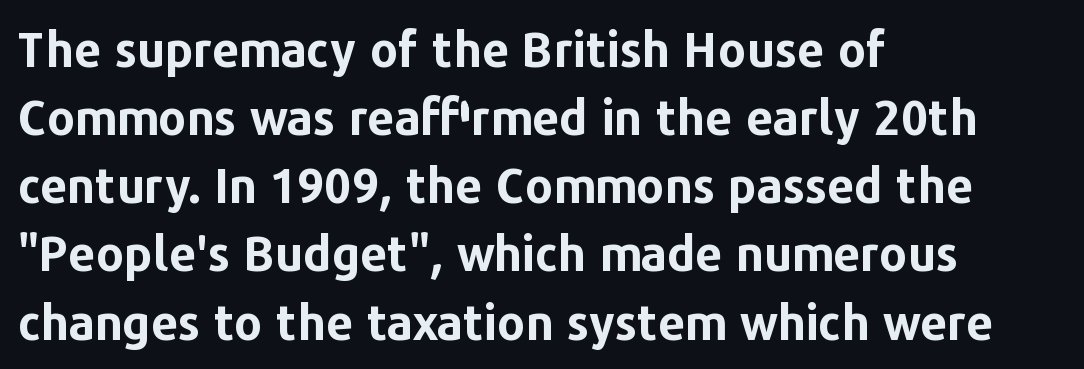
{"serif": "no", "italic": "no", "bold": "yes", "weight": "bold", "width": "normal", "stroke_contrast": "low", "x_height": "medium", "monospaced": "no", "underline": "no", "align": "left", "line_spacing": "normal", "line_spacing_ratio": 1.42, "letter_spacing": "normal", "letter_spacing_em": 0.0, "glyph_px": 48}
